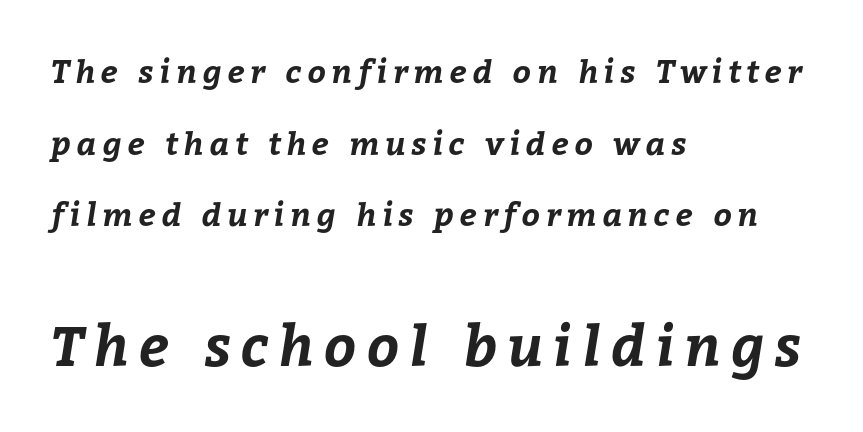
Caption: multi-line text, flush left, ragged right. The strokes are fattened all the way to bold. Think of a printed novel: that variable character pitch is what you see here. The gap between lines stays unmarked. The passage shown stacks its lines with a broad gap.
